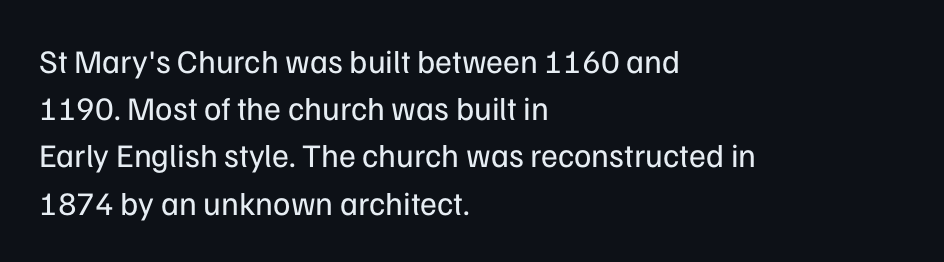
Stroke mass is kept to a normal reading level or below. Nobody drew a line under any word here. The line-height multiplier appears to be the usual default. Check where the strokes stop: nothing finishes them off — pure sans.
